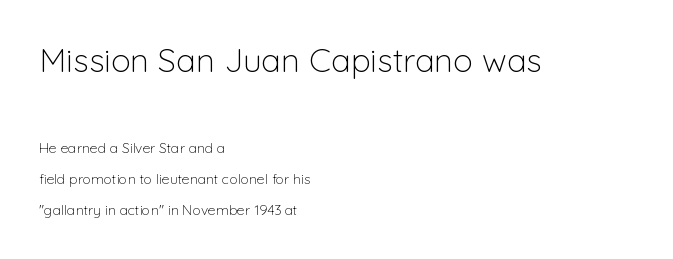
The image shows 33 px light sans-serif type, upright; set left-aligned, loose line spacing (2.23x), normal letter spacing, not underlined; the first (top) block is 2.36x larger; low stroke contrast and a medium x-height.
